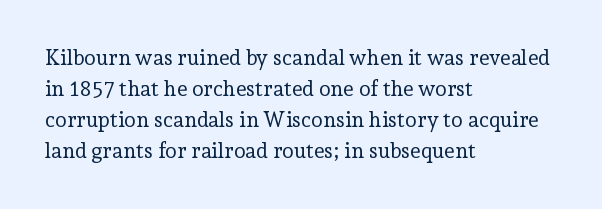
No chunkiness to these letters — they're not bold. The area under the type is left untouched. This rendering uses left alignment, leaving the right contour irregular. The font's upright variant was chosen for this text. Compared with typical body copy, the letter spacing here is the same.
